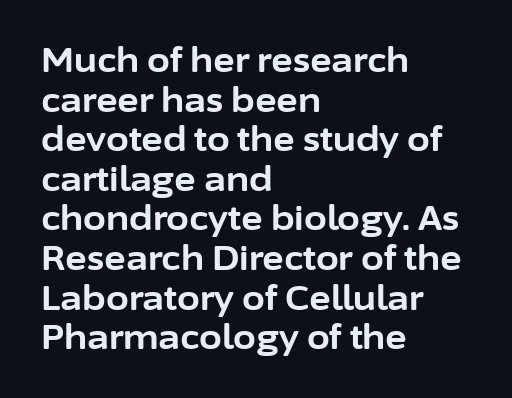
Q: Is the text bold? A: Yes.
Q: Is the text italic (slanted)? A: No, it is upright.
Q: Is the typeface a serif or a sans-serif typeface? A: Sans-serif.
Q: Is the text underlined? A: No.
Q: How is the paragraph aligned? A: Left-aligned.
Q: Is the spacing between letters normal or unusually wide? A: Normal.
Q: Width (condensed, normal, or wide)? A: Normal.
Q: Stroke contrast? A: Low.
Q: x-height? A: Medium.
Q: Monospaced? A: No.
